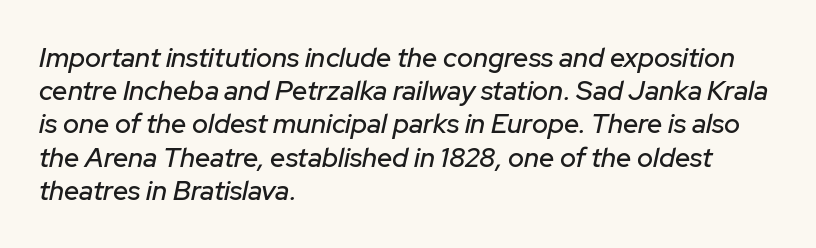
Q: Is the text italic (slanted)? A: Yes, it leans right by about 12 degrees.
Q: Is the text underlined? A: No.
Q: How is the paragraph aligned? A: Left-aligned.
Q: Is the spacing between letters normal or unusually wide? A: Normal.
